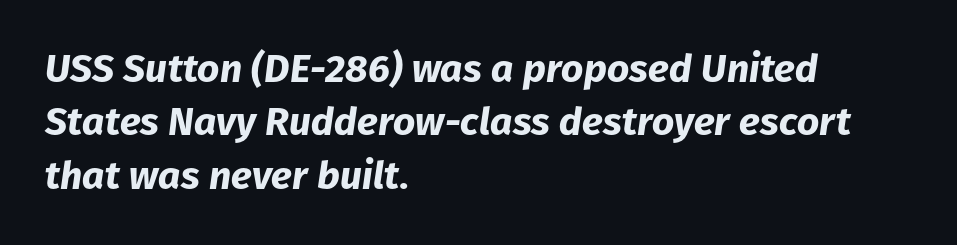
The image shows 39 px bold type, italic (leaning right); set left-aligned, normal line spacing (1.37x), normal letter spacing, not underlined; low stroke contrast and a medium x-height.
